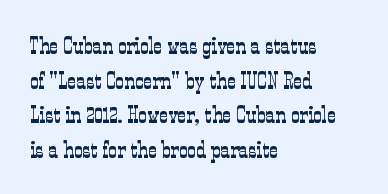
{"italic": "no", "bold": "no", "underline": "no", "align": "left", "line_spacing": "normal", "line_spacing_ratio": 1.44, "letter_spacing": "normal", "letter_spacing_em": 0.0, "glyph_px": 24}
